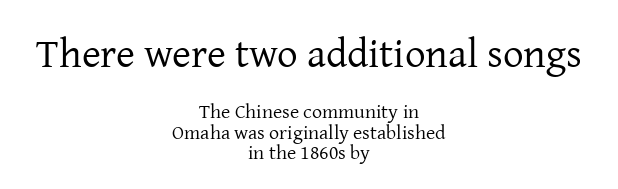
{"serif": "yes", "italic": "no", "bold": "no", "weight": "regular", "width": "normal", "stroke_contrast": "low", "x_height": "medium", "monospaced": "no", "underline": "no", "align": "center", "line_spacing": "tight", "line_spacing_ratio": 1.03, "letter_spacing": "normal", "letter_spacing_em": 0.0, "larger_block": "first", "size_ratio": 2.05, "glyph_px": 41}
